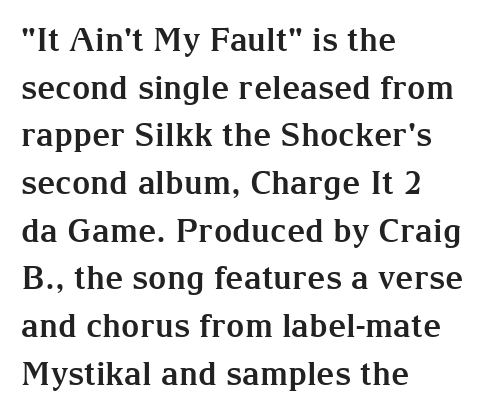
This sample uses a serif face. Reading down the block, your eye returns to a fixed left position each line. A clean baseline with only descenders dipping below it. Each letter keeps its own natural width here, so spacing adapts to shape. The lines sit at an ordinary, default distance from one another. Stroke thickness is high; the sample reads as a true bold.
